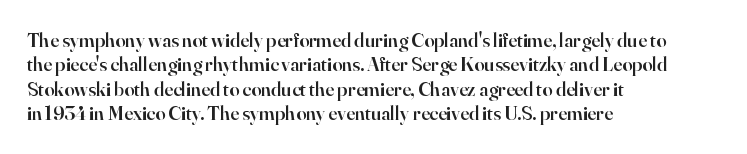
{"italic": "no", "bold": "semi", "underline": "no", "align": "left", "line_spacing_ratio": 1.22, "letter_spacing": "normal", "letter_spacing_em": 0.0, "glyph_px": 20}
